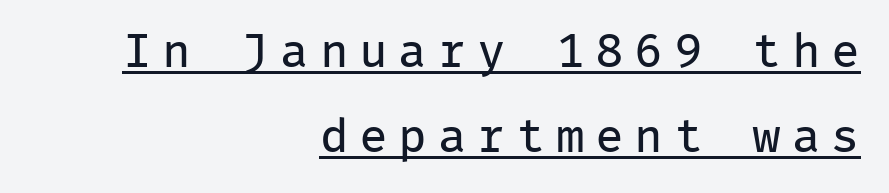
The image shows 48 px regular-weight sans-serif type, upright, monospaced; set right-aligned, line spacing 1.78x, unusually wide letter spacing (+0.22 em), underlined; low stroke contrast and a medium x-height.
